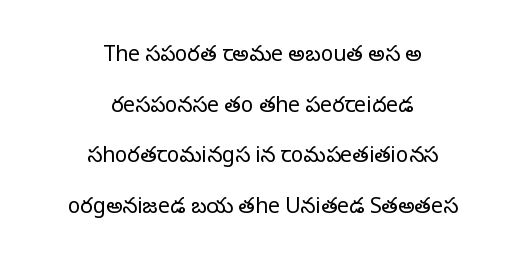
The image shows 21 px text type, upright; set centered, loose line spacing (2.41x), normal letter spacing, not underlined.
